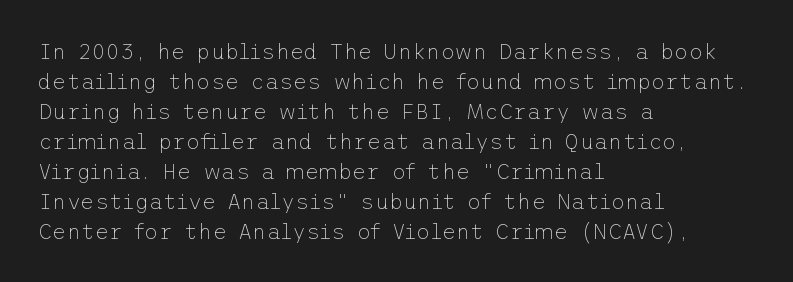
Q: Is the text bold? A: No.
Q: Is the text italic (slanted)? A: No, it is upright.
Q: Is the text underlined? A: No.
Q: How is the paragraph aligned? A: Left-aligned.
Q: Is the spacing between letters normal or unusually wide? A: Normal.
Q: Is the spacing between lines tight, normal or loose? A: Normal.
